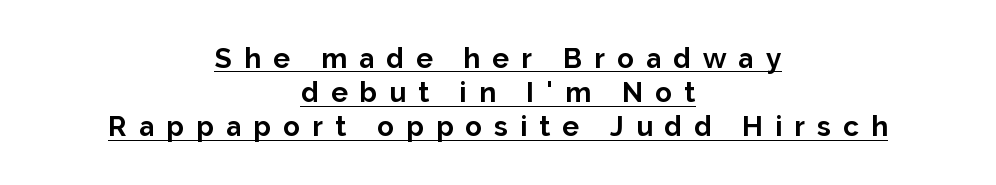
The image shows 28 px bold sans-serif type, upright; set centered, line spacing 1.22x, unusually wide letter spacing (+0.43 em), underlined; low stroke contrast and a medium x-height.
